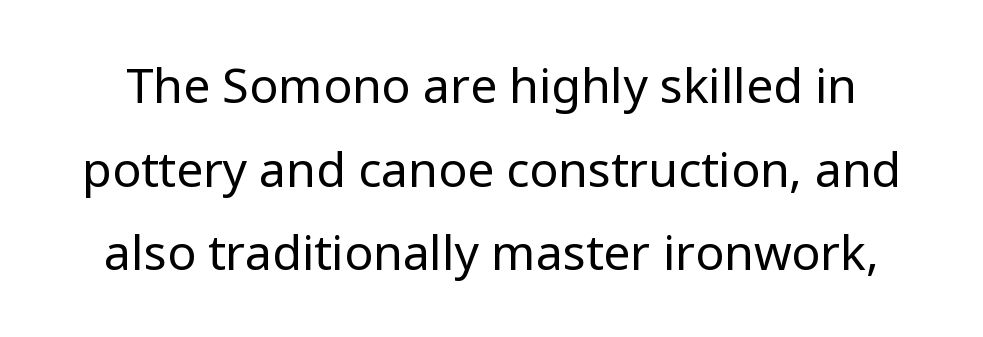
Ascenders rise straight up at ninety degrees. Is this a sans? Yes — the strokes have no serifs. Letters have the restrained weight of plain body copy at most. Characters follow at the spacing the type designer built in.
